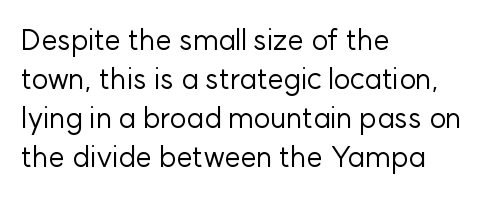
The image shows 29 px regular-weight sans-serif type, upright; set left-aligned, normal line spacing (1.35x), normal letter spacing, not underlined; low stroke contrast and a medium x-height.
